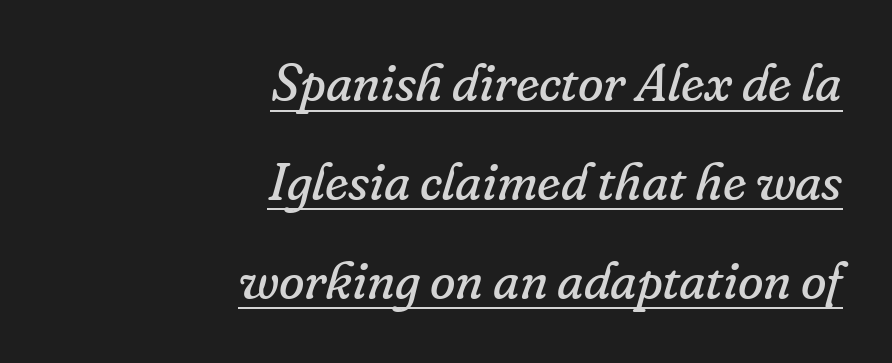
Honestly, the rows look like they've been pulled way apart. Bold? No — there's no thickening of the strokes. Each line ends at the same right margin while the left side varies. Here the glyphs are tracked normally, forming tight word shapes.
